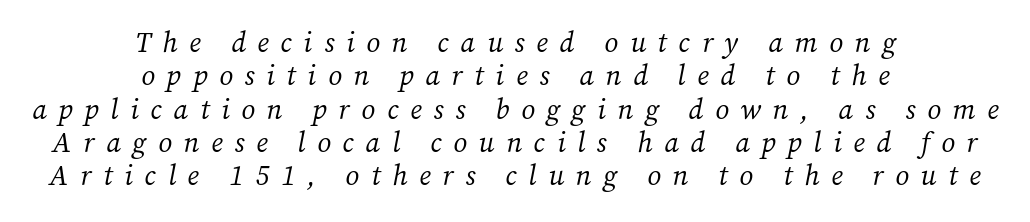
Underlining? Definitely not there. Observe the serifs anchoring each vertical stroke in this sample. Designer's note — italics engaged. The whitespace from short lines is split evenly between both sides. Each word looks stretched out because of the extra space between its letters.
